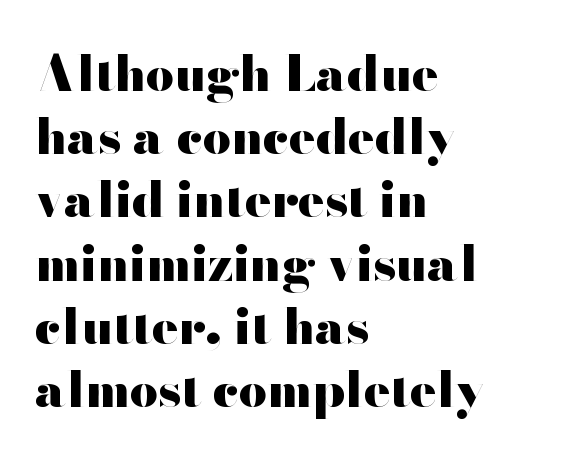
Notice how the stems are strictly vertical — no italics here. The rendering keeps characters at their native spacing. Interline gaps are of average width in this sample. You can tell from the bare stems that sans-serif type was used. The passage is arranged the way most books set body copy — flush left. The font is running at its bold setting.
